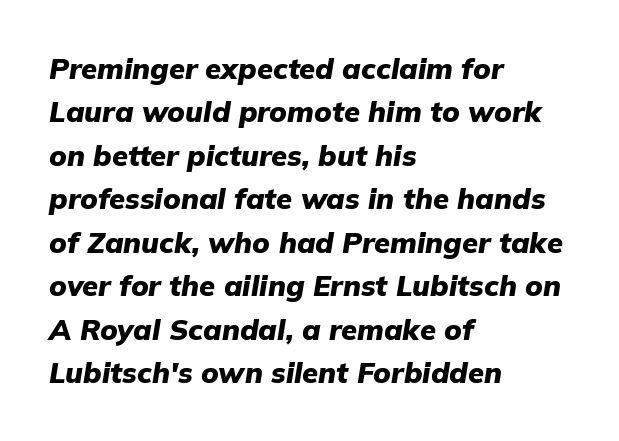
{"italic": "yes", "lean": "right", "slant_degrees": 9, "bold": "yes", "weight": "heavy", "width": "normal", "stroke_contrast": "low", "x_height": "medium", "monospaced": "no", "underline": "no", "align": "left", "line_spacing": "normal", "line_spacing_ratio": 1.5, "letter_spacing": "normal", "letter_spacing_em": 0.0, "glyph_px": 29}
